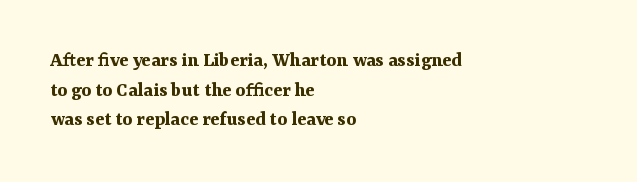
The vertical gap from one line to the next is medium. Beneath every word, the page is bare. Nothing unusual about the tracking: characters are spaced as the font intends. Its strokes are broad and dark, the hallmark of bold type. This sample uses an upright cut, with every glyph sitting square on the baseline. If you drew a ruler down the left edge, every line would touch it.
